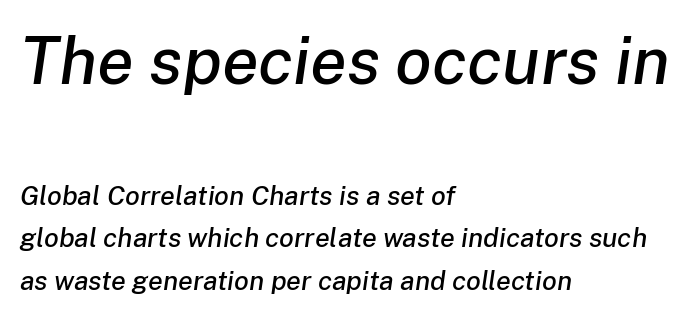
Q: Is the text italic (slanted)? A: Yes, it leans right by about 8 degrees.
Q: Is the text underlined? A: No.
Q: How is the paragraph aligned? A: Left-aligned.
Q: Is the spacing between letters normal or unusually wide? A: Normal.
Q: Is the spacing between lines tight, normal or loose? A: Normal.
Q: Which block of text is set in a larger size, the first (top) or the second (bottom)? A: The first (top) one.
Q: Width (condensed, normal, or wide)? A: Normal.
Q: Stroke contrast? A: Low.
Q: x-height? A: Medium.
Q: Monospaced? A: No.
